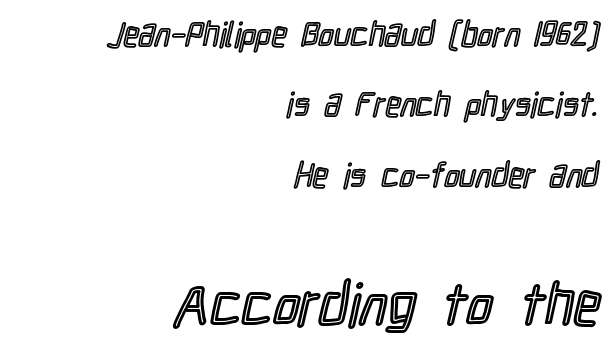
{"width": "condensed", "x_height": "medium", "monospaced": "no", "underline": "no", "align": "right", "line_spacing": "loose", "line_spacing_ratio": 2.07, "letter_spacing": "normal", "letter_spacing_em": 0.0, "larger_block": "second", "size_ratio": 1.74, "glyph_px": 59}
